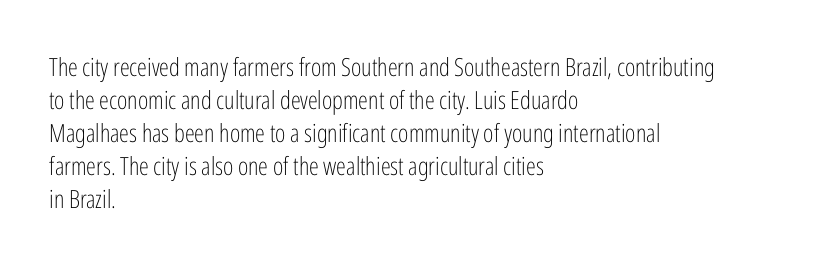
The image shows 25 px text type, upright; set left-aligned, normal line spacing (1.32x), normal letter spacing, not underlined.
